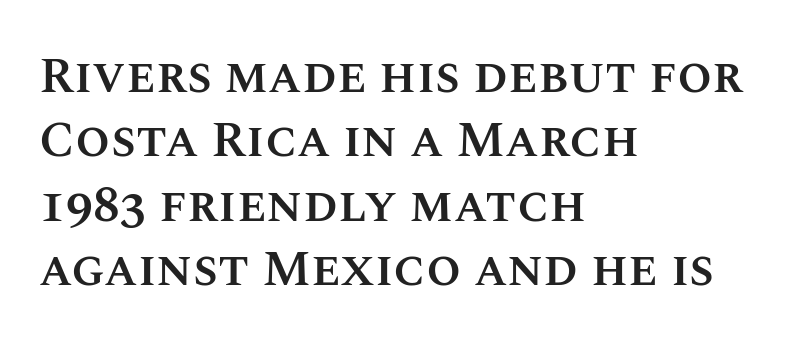
{"italic": "no", "bold": "semi", "weight": "semibold", "width": "normal", "stroke_contrast": "medium", "x_height": "large", "monospaced": "no", "underline": "no", "align": "left", "line_spacing": "normal", "line_spacing_ratio": 1.29, "letter_spacing": "normal", "letter_spacing_em": 0.0, "glyph_px": 50}
